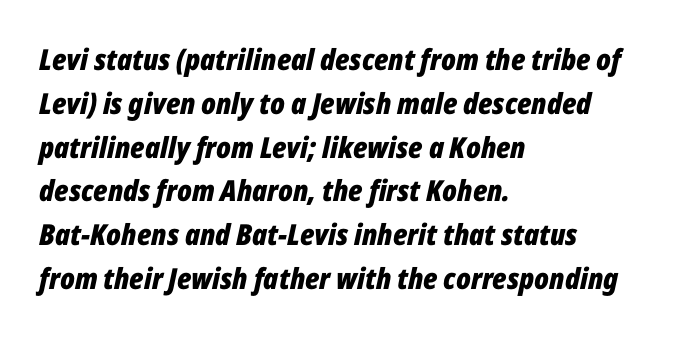
{"italic": "yes", "lean": "right", "slant_degrees": 12, "bold": "yes", "weight": "bold", "width": "condensed", "stroke_contrast": "low", "x_height": "medium", "monospaced": "no", "underline": "no", "align": "left", "line_spacing": "normal", "line_spacing_ratio": 1.51, "letter_spacing": "normal", "letter_spacing_em": 0.0, "glyph_px": 29}
